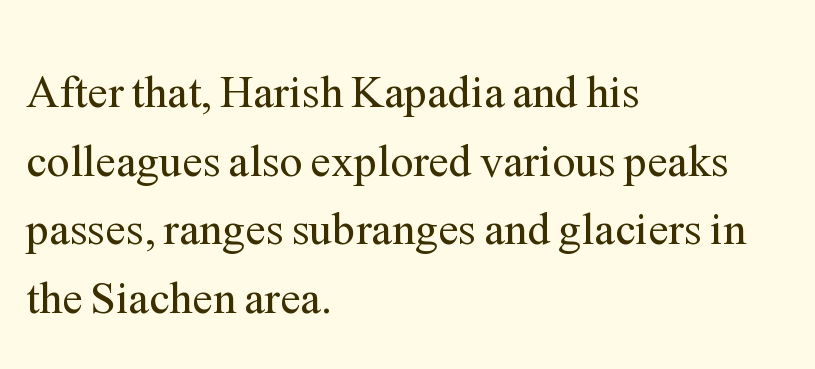
The image shows 46 px regular-weight serif type, upright; set left-aligned, normal line spacing (1.49x), normal letter spacing, not underlined; medium stroke contrast and a medium x-height.
